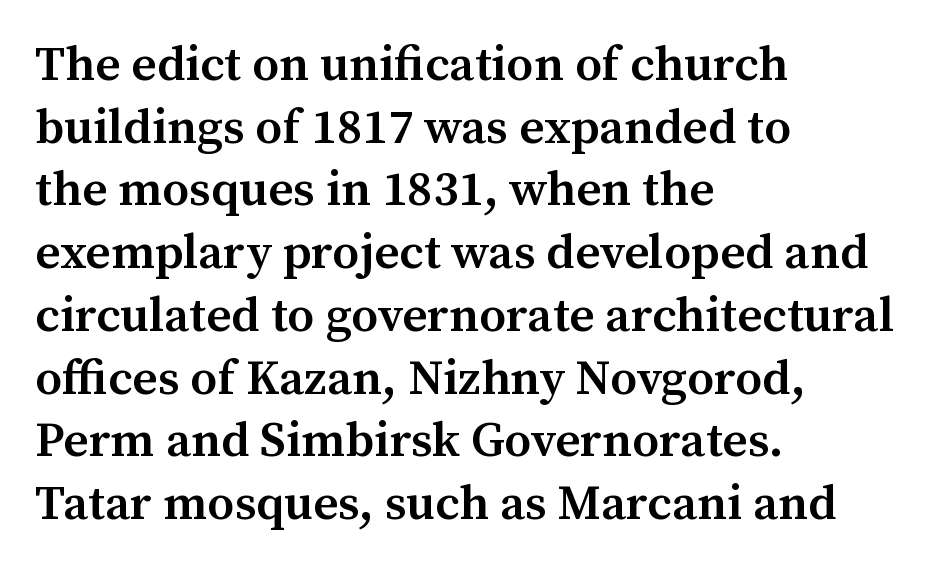
Spacing between characters is what you'd get straight out of the box. Typeset ragged right — the left edge is the straight one. Unlike italic type, these characters show no tilt at all. The glyphs are unaccompanied by any horizontal stroke below them.
